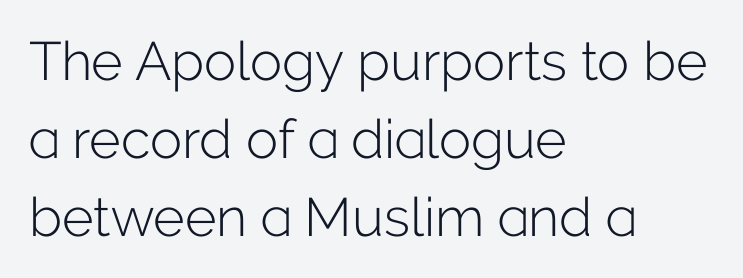
{"serif": "no", "italic": "no", "bold": "no", "weight": "light", "width": "normal", "stroke_contrast": "low", "x_height": "medium", "monospaced": "no", "underline": "no", "align": "left", "line_spacing": "normal", "line_spacing_ratio": 1.44, "letter_spacing": "normal", "letter_spacing_em": 0.0, "glyph_px": 54}
